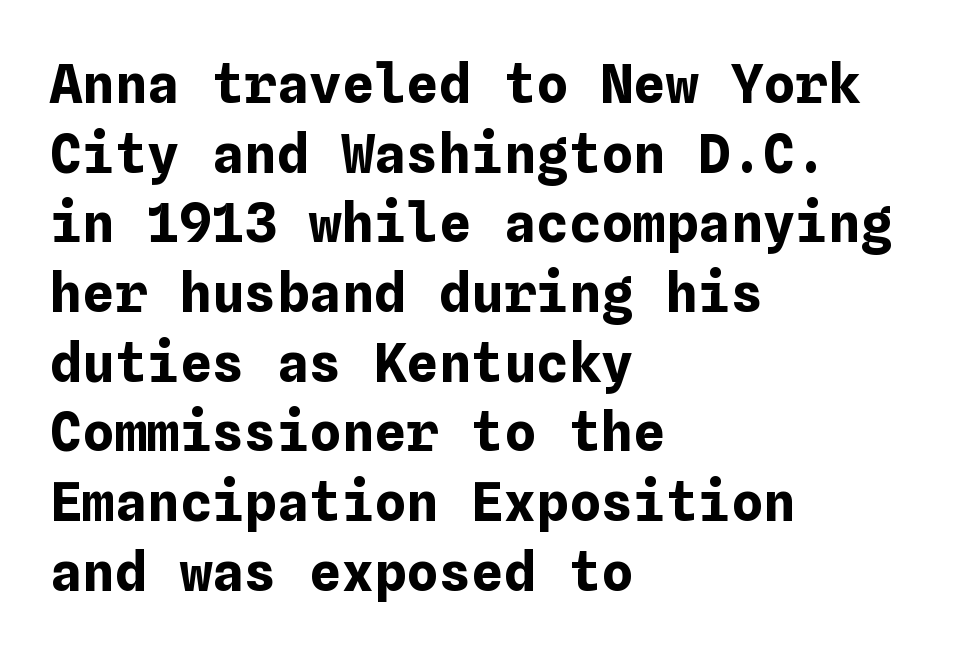
The image shows 54 px bold type, upright; set left-aligned, normal line spacing (1.29x), normal letter spacing, not underlined; low stroke contrast and a medium x-height.
